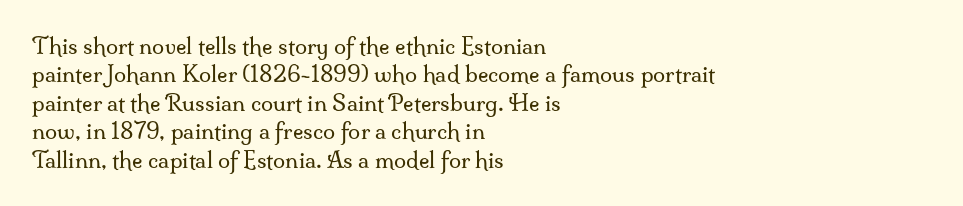
{"italic": "no", "bold": "no", "underline": "no", "align": "left", "line_spacing": "normal", "line_spacing_ratio": 1.29, "letter_spacing": "normal", "letter_spacing_em": 0.0, "glyph_px": 22}
